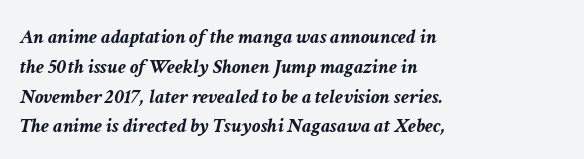
Designer's note — italics engaged. The text block is weighted toward the left margin, trailing off unevenly rightward. The sample has been set heavy, in full bold. Words appear dense and cohesive because spacing is normal. Rows of type keep a routine distance in the vertical direction.
